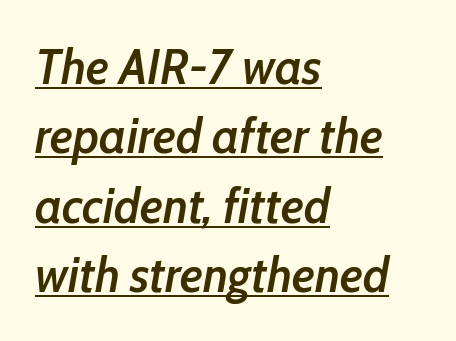
The image shows 50 px semibold, condensed type, italic (leaning right); set left-aligned, normal line spacing (1.39x), normal letter spacing, underlined; low stroke contrast and a medium x-height.
